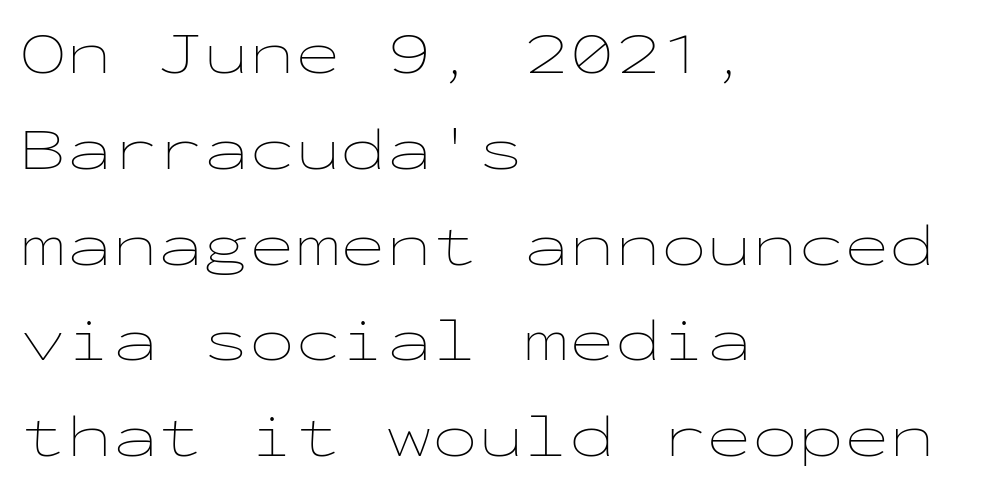
{"italic": "no", "bold": "no", "weight": "thin", "width": "wide", "stroke_contrast": "low", "x_height": "medium", "monospaced": "yes", "underline": "no", "align": "left", "line_spacing": "normal", "line_spacing_ratio": 1.57, "letter_spacing": "normal", "letter_spacing_em": 0.0, "glyph_px": 61}
